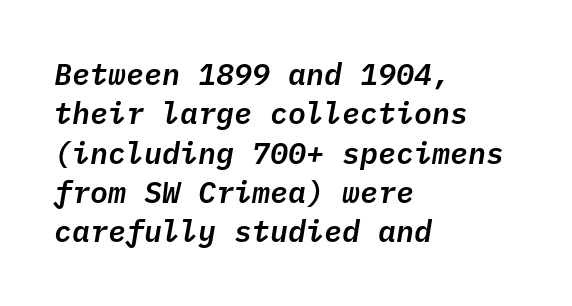
Q: Is the text italic (slanted)? A: Yes, it leans right by about 10 degrees.
Q: Is the text underlined? A: No.
Q: How is the paragraph aligned? A: Left-aligned.
Q: Is the spacing between letters normal or unusually wide? A: Normal.
Q: Is the spacing between lines tight, normal or loose? A: Normal.
Q: Width (condensed, normal, or wide)? A: Normal.
Q: Stroke contrast? A: Low.
Q: x-height? A: Medium.
Q: Monospaced? A: Yes.
